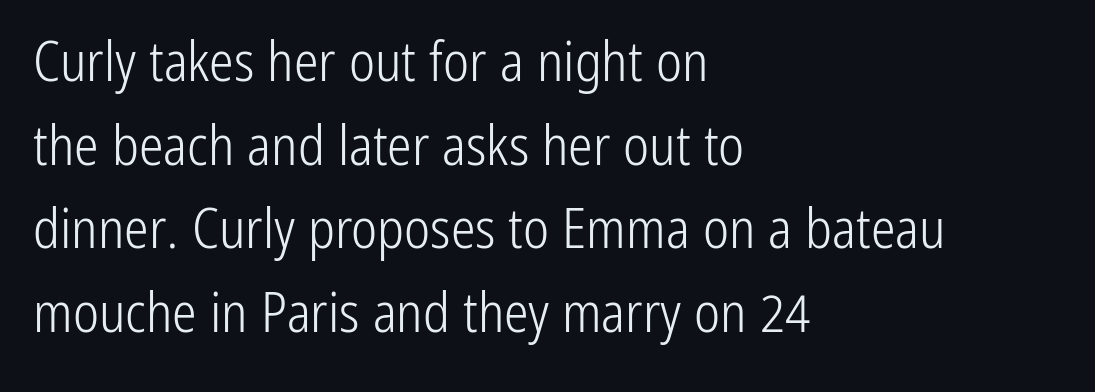
Q: Is the text bold? A: No.
Q: Is the text italic (slanted)? A: No, it is upright.
Q: Is the typeface a serif or a sans-serif typeface? A: Sans-serif.
Q: Is the text underlined? A: No.
Q: How is the paragraph aligned? A: Left-aligned.
Q: Is the spacing between letters normal or unusually wide? A: Normal.
Q: Is the spacing between lines tight, normal or loose? A: Normal.
Q: Width (condensed, normal, or wide)? A: Condensed.
Q: Stroke contrast? A: Low.
Q: x-height? A: Medium.
Q: Monospaced? A: No.
